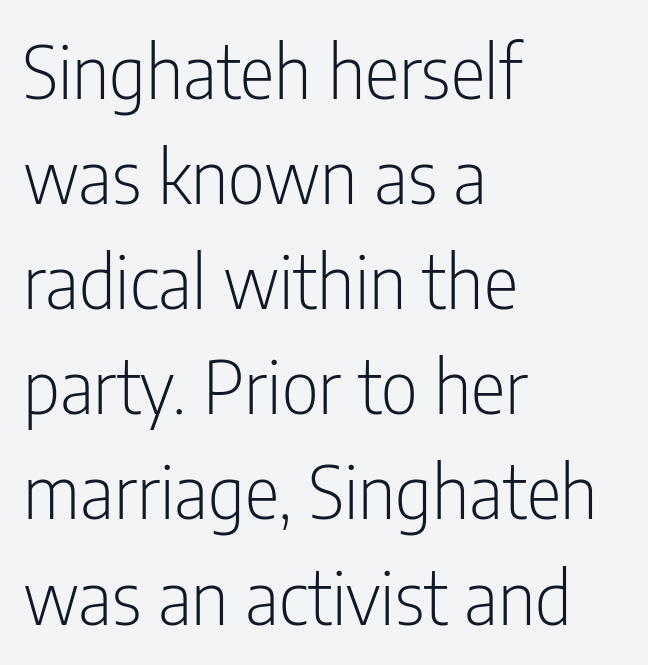
Q: Is the text bold? A: No.
Q: Is the text italic (slanted)? A: No, it is upright.
Q: Is the typeface a serif or a sans-serif typeface? A: Sans-serif.
Q: Is the text underlined? A: No.
Q: How is the paragraph aligned? A: Left-aligned.
Q: Is the spacing between letters normal or unusually wide? A: Normal.
Q: Is the spacing between lines tight, normal or loose? A: Normal.
Q: Width (condensed, normal, or wide)? A: Condensed.
Q: Stroke contrast? A: Low.
Q: x-height? A: Medium.
Q: Monospaced? A: No.
